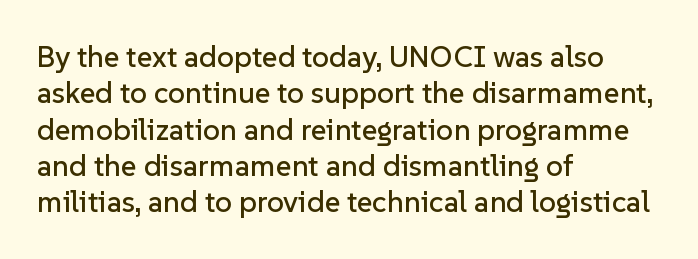
{"serif": "no", "italic": "no", "width": "normal", "stroke_contrast": "low", "x_height": "medium", "monospaced": "no", "underline": "no", "align": "left", "line_spacing_ratio": 1.21, "letter_spacing": "normal", "letter_spacing_em": 0.0, "glyph_px": 30}
